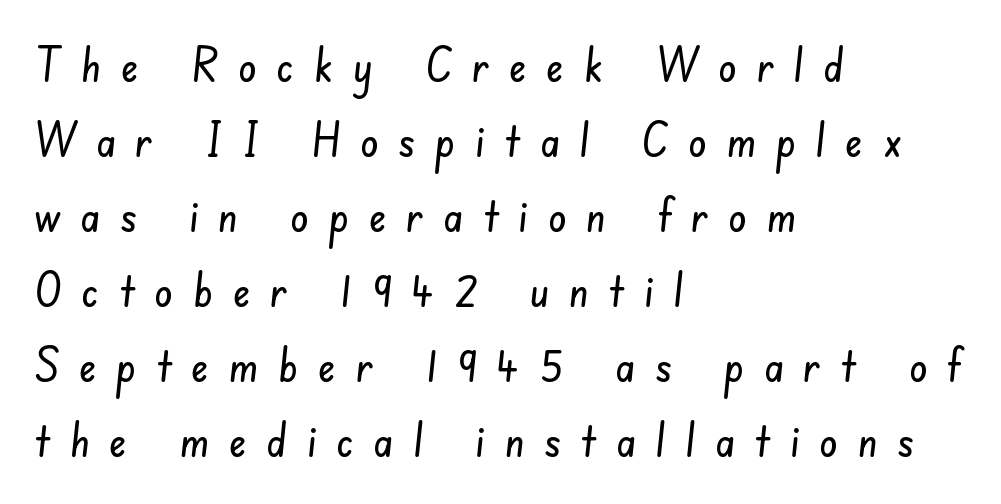
{"serif": "no", "width": "condensed", "stroke_contrast": "low", "x_height": "small", "monospaced": "no", "underline": "no", "align": "left", "line_spacing": "normal", "line_spacing_ratio": 1.63, "letter_spacing": "wide", "letter_spacing_em": 0.43, "glyph_px": 46}
